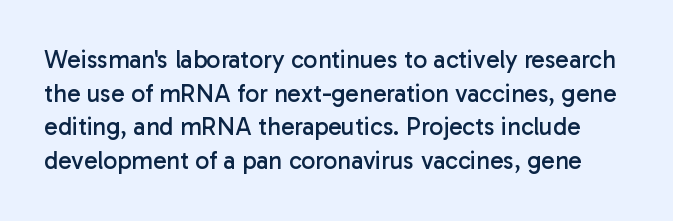
Honestly, there is no underline to notice here at all. These lines were composed using upright roman letters. Rows of type keep a routine distance in the vertical direction. No letter is thick-stroked: the sample isn't bold. You could call the tracking neutral — neither tight nor loose.
